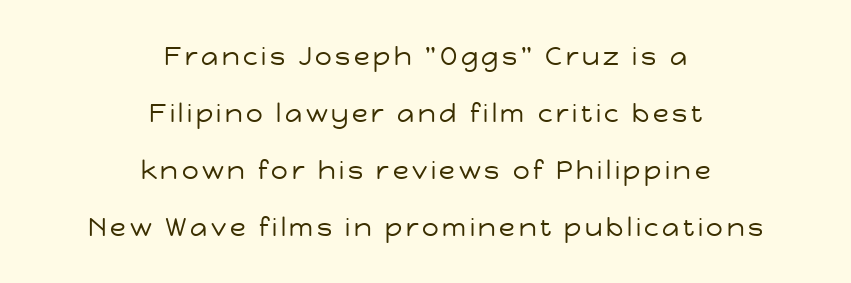
{"italic": "no", "bold": "no", "underline": "no", "align": "center", "line_spacing": "loose", "line_spacing_ratio": 2.19, "glyph_px": 26}
